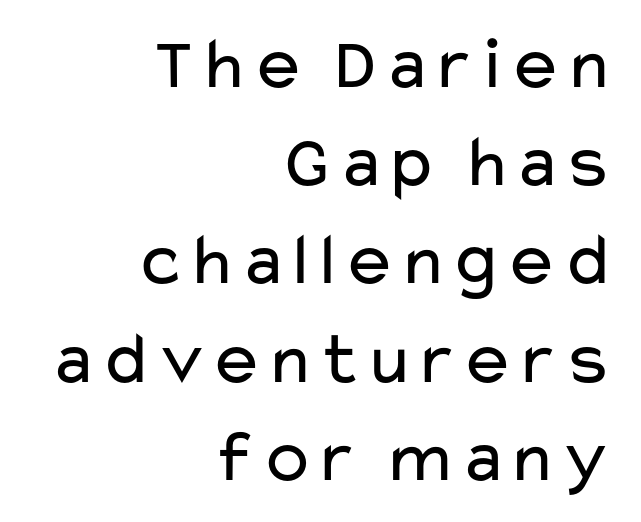
Q: Is the text bold? A: No.
Q: Is the text italic (slanted)? A: No, it is upright.
Q: Is the typeface a serif or a sans-serif typeface? A: Sans-serif.
Q: Is the text underlined? A: No.
Q: How is the paragraph aligned? A: Right-aligned.
Q: Is the spacing between letters normal or unusually wide? A: Normal.
Q: Is the spacing between lines tight, normal or loose? A: Normal.
Q: Width (condensed, normal, or wide)? A: Wide.
Q: Stroke contrast? A: Low.
Q: x-height? A: Medium.
Q: Monospaced? A: No.
